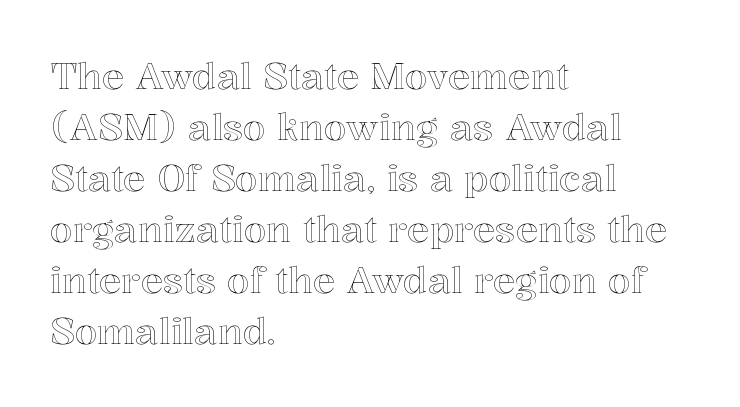
The image shows 37 px text type, upright; set left-aligned, normal line spacing (1.38x), normal letter spacing, not underlined; a medium x-height.
